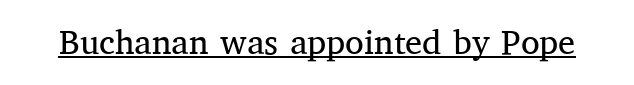
{"serif": "yes", "italic": "no", "bold": "no", "weight": "regular", "width": "normal", "stroke_contrast": "medium", "x_height": "medium", "monospaced": "no", "underline": "yes", "letter_spacing": "normal", "letter_spacing_em": 0.0, "glyph_px": 34}
